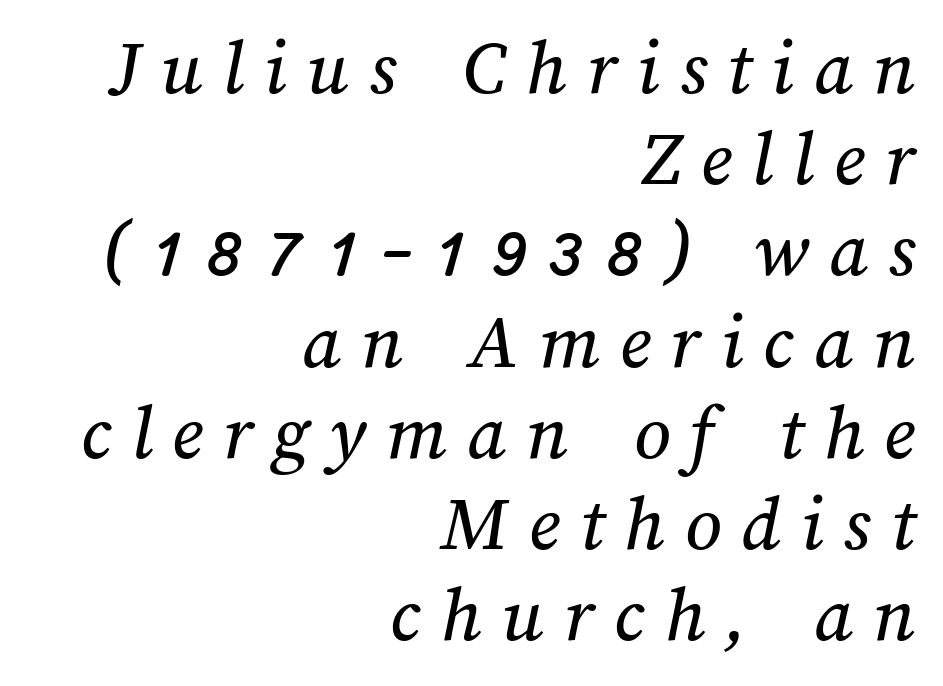
Reading down the column, the eye jumps only a short way to each next line. The ragged edge is on the left, which tells us the setting is flush right. This sample has the flowing, uneven cadence of proportional lettering. The passage shown has open, widely tracked lettering throughout. Only glyphs here, with clear space below each row.
